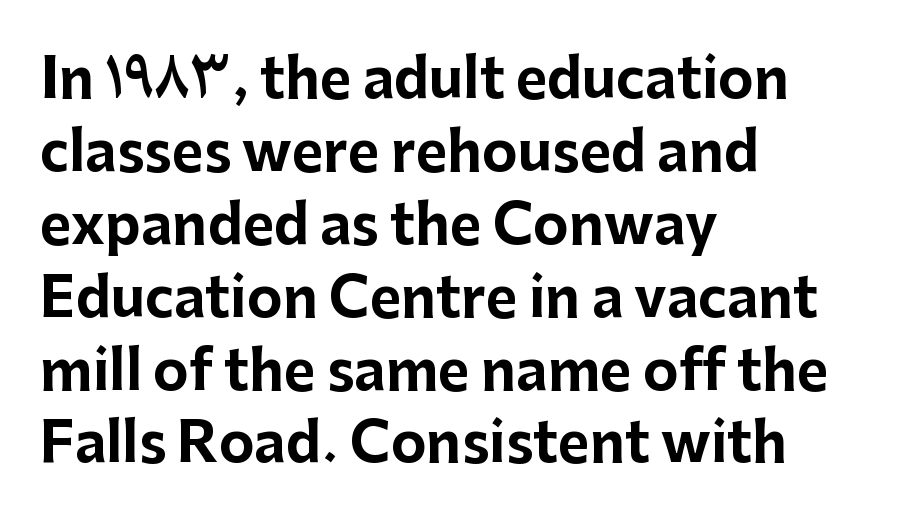
Each letter keeps its own natural width here, so spacing adapts to shape. Italic: no, the glyphs are upright roman. Spacing between characters is what you'd get straight out of the box. Notice how descenders clear the ascenders below comfortably — that's standard leading. Type without underlining.
